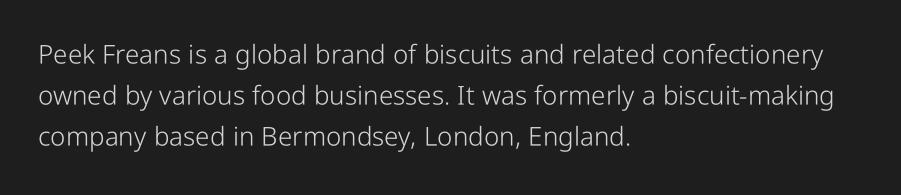
The image shows 26 px text type, upright; set left-aligned, normal line spacing (1.58x), normal letter spacing, not underlined.
